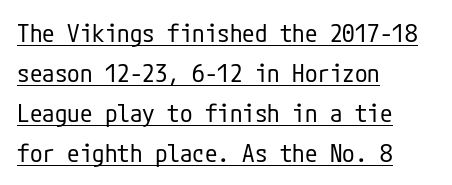
{"italic": "no", "bold": "no", "underline": "yes", "align": "left", "line_spacing": "normal", "line_spacing_ratio": 1.6, "letter_spacing": "normal", "letter_spacing_em": 0.0, "glyph_px": 25}
